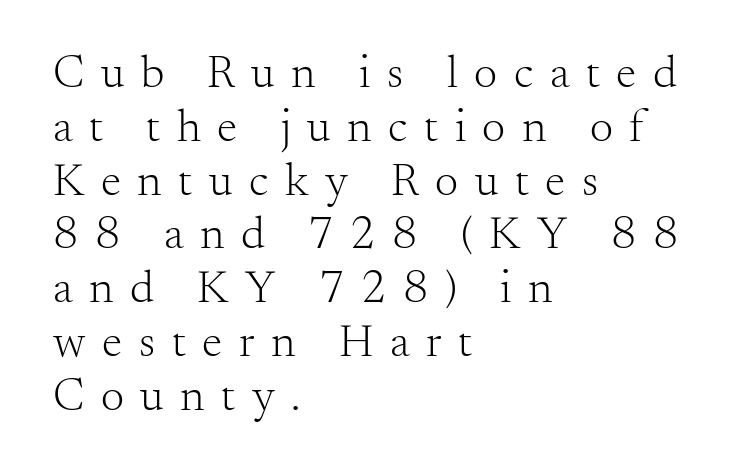
The image shows 46 px light serif type, upright; set left-aligned, line spacing 1.17x, unusually wide letter spacing (+0.36 em), not underlined; medium stroke contrast and a small x-height.
